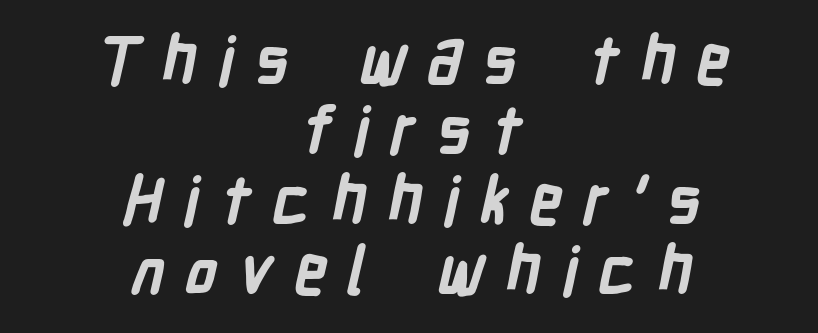
{"serif": "no", "bold": "yes", "weight": "semibold", "width": "condensed", "stroke_contrast": "low", "x_height": "medium", "monospaced": "no", "underline": "no", "align": "center", "line_spacing": "tight", "line_spacing_ratio": 1.06, "letter_spacing": "wide", "letter_spacing_em": 0.31, "glyph_px": 66}
